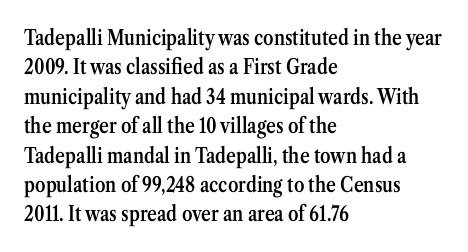
The image shows 21 px text type, upright; set left-aligned, normal line spacing (1.4x), normal letter spacing, not underlined.
